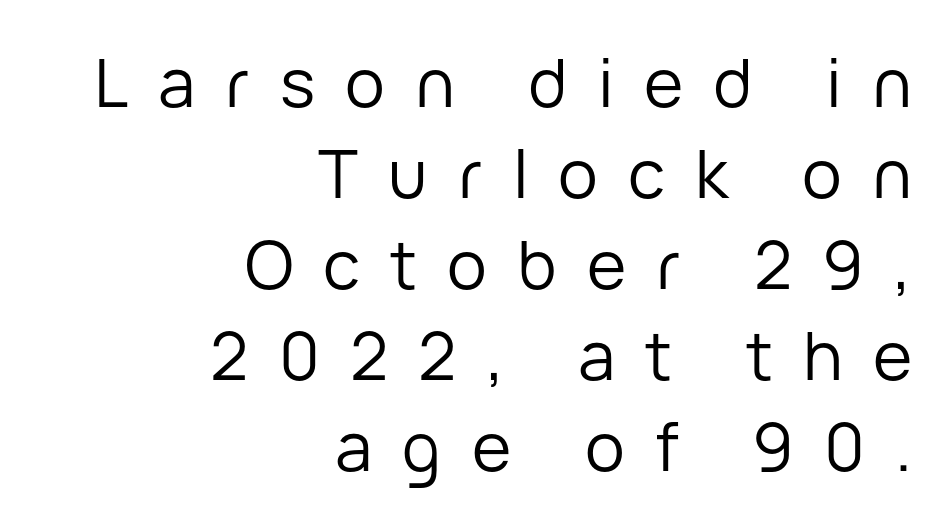
{"serif": "no", "italic": "no", "bold": "no", "weight": "regular", "width": "normal", "stroke_contrast": "low", "x_height": "medium", "monospaced": "no", "underline": "no", "align": "right", "line_spacing": "normal", "line_spacing_ratio": 1.36, "letter_spacing": "wide", "letter_spacing_em": 0.45, "glyph_px": 67}
